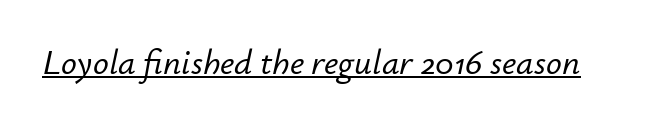
{"italic": "yes", "lean": "right", "slant_degrees": 12, "width": "normal", "stroke_contrast": "low", "x_height": "small", "monospaced": "no", "underline": "yes", "letter_spacing": "normal", "letter_spacing_em": 0.0, "glyph_px": 35}
